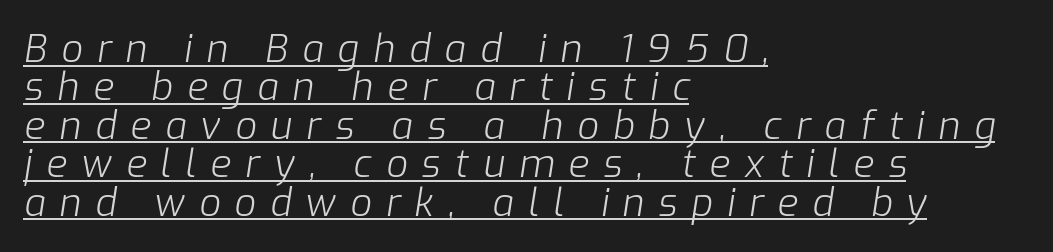
The image shows 38 px light type, italic (leaning right); set left-aligned, tight line spacing (1.01x), unusually wide letter spacing (+0.37 em), underlined; low stroke contrast and a medium x-height.
